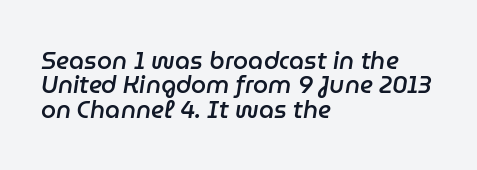
Type without underlining. Every character sits at an angle, as italics do. No extra tracking has been applied to these lines. The rendering anchors every line to the left-hand side.
